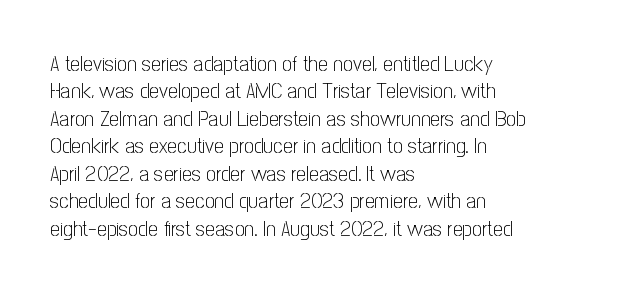
The image shows 22 px text type, upright; set left-aligned, normal line spacing (1.25x), normal letter spacing, not underlined.
